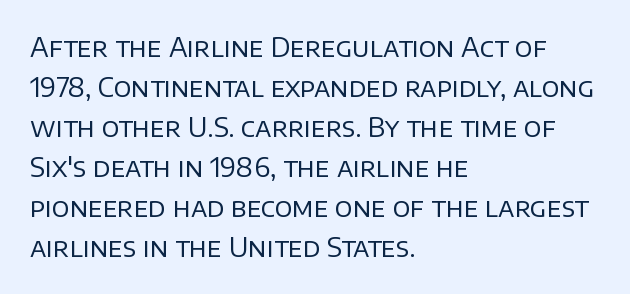
Q: Is the text bold? A: No.
Q: Is the text italic (slanted)? A: No, it is upright.
Q: Is the text underlined? A: No.
Q: How is the paragraph aligned? A: Left-aligned.
Q: Is the spacing between letters normal or unusually wide? A: Normal.
Q: Is the spacing between lines tight, normal or loose? A: Normal.
